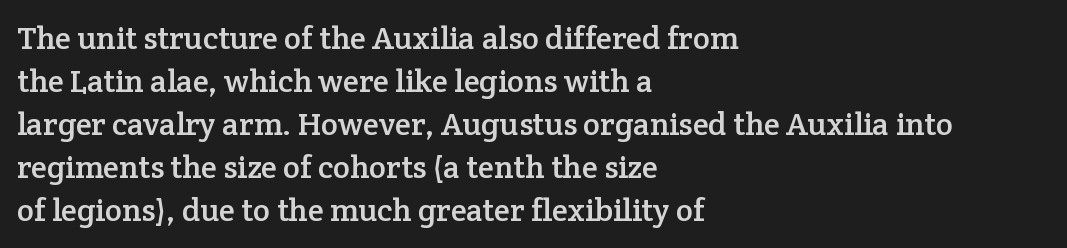
Q: Is the text italic (slanted)? A: No, it is upright.
Q: Is the typeface a serif or a sans-serif typeface? A: Serif.
Q: Is the text underlined? A: No.
Q: How is the paragraph aligned? A: Left-aligned.
Q: Is the spacing between letters normal or unusually wide? A: Normal.
Q: Is the spacing between lines tight, normal or loose? A: Normal.
Q: Width (condensed, normal, or wide)? A: Normal.
Q: Stroke contrast? A: Low.
Q: x-height? A: Medium.
Q: Monospaced? A: No.
